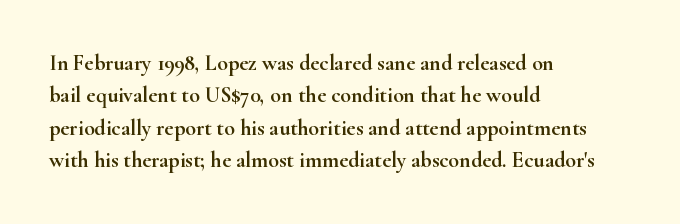
The image shows 22 px text type, upright; set left-aligned, normal line spacing (1.47x), normal letter spacing, not underlined.
